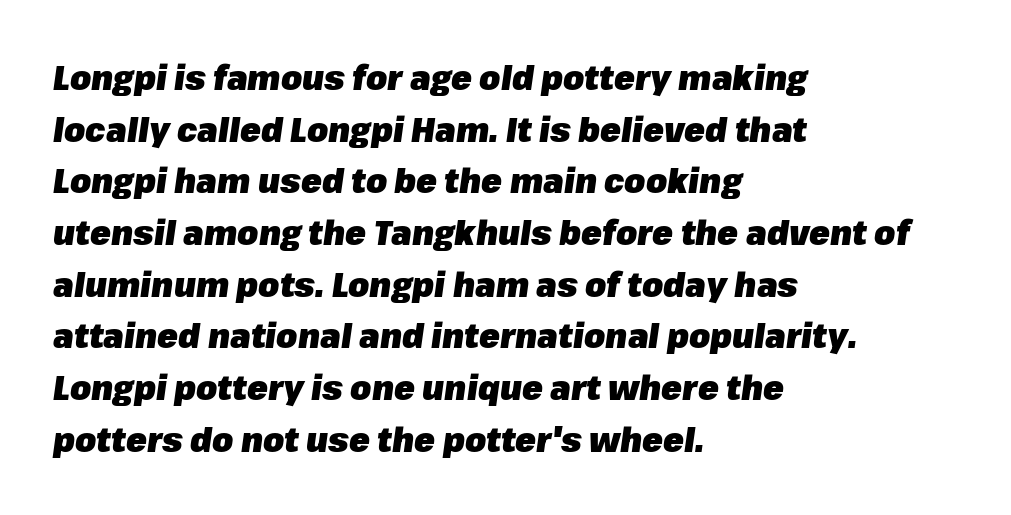
The image shows 34 px heavy type, italic (leaning right); set left-aligned, normal line spacing (1.52x), normal letter spacing, not underlined; low stroke contrast and a medium x-height.
